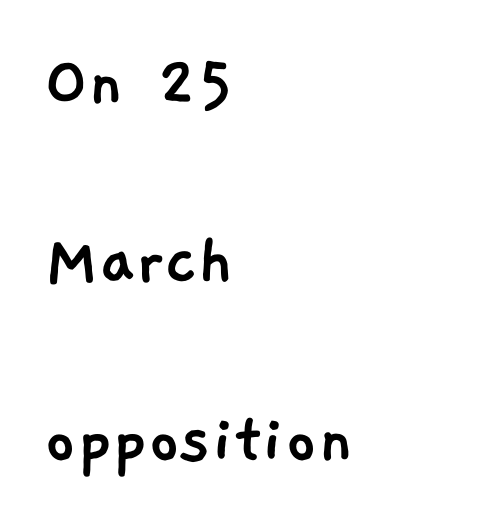
Where is the straight margin? On the left. Think of a printed novel: that variable character pitch is what you see here. Loosely led — the rows are spread out. The foot of each line stays bare and open.
